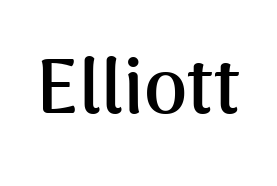
The image shows 78 px semibold sans-serif type, upright; set normal letter spacing, not underlined; medium stroke contrast and a medium x-height.
